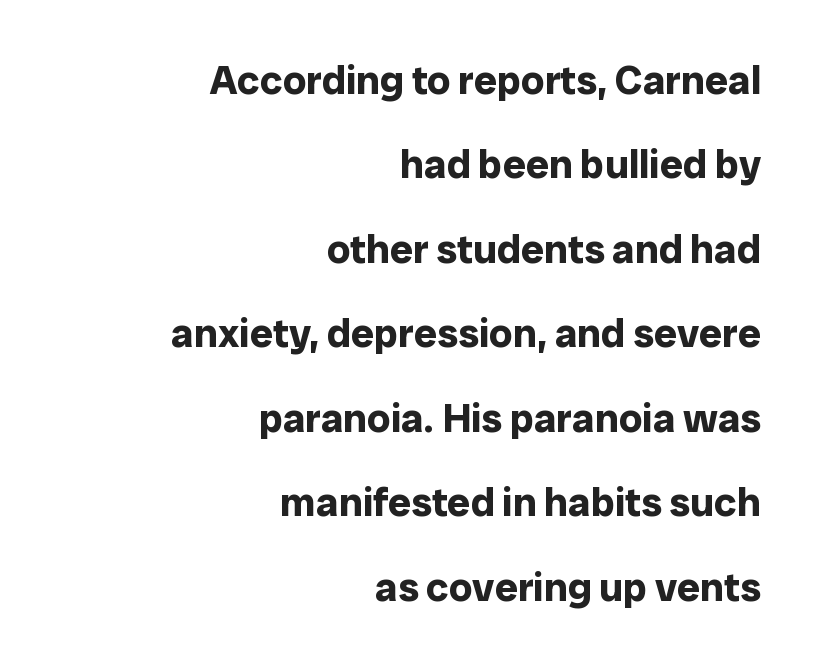
Think of a printed novel: that variable character pitch is what you see here. In terms of letterform style, serifs are entirely absent. These words are printed bold, with thick strokes throughout. Quick note: underline off.
